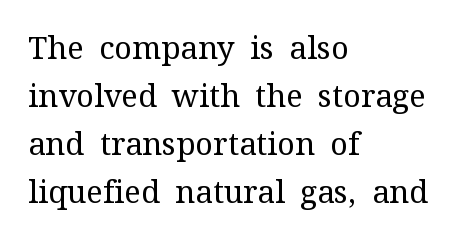
{"serif": "yes", "italic": "no", "bold": "no", "weight": "regular", "width": "normal", "stroke_contrast": "medium", "x_height": "medium", "monospaced": "no", "underline": "no", "align": "left", "line_spacing": "normal", "line_spacing_ratio": 1.55, "letter_spacing": "normal", "letter_spacing_em": 0.0, "glyph_px": 31}
